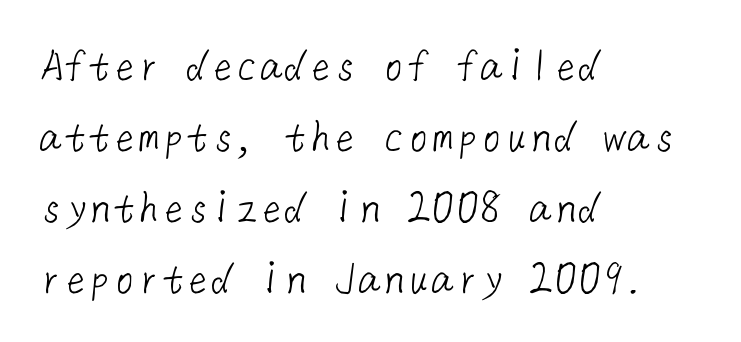
{"serif": "no", "bold": "no", "weight": "light", "width": "normal", "stroke_contrast": "low", "x_height": "medium", "underline": "no", "align": "left", "line_spacing": "normal", "line_spacing_ratio": 1.45, "letter_spacing": "normal", "letter_spacing_em": 0.0, "glyph_px": 49}
